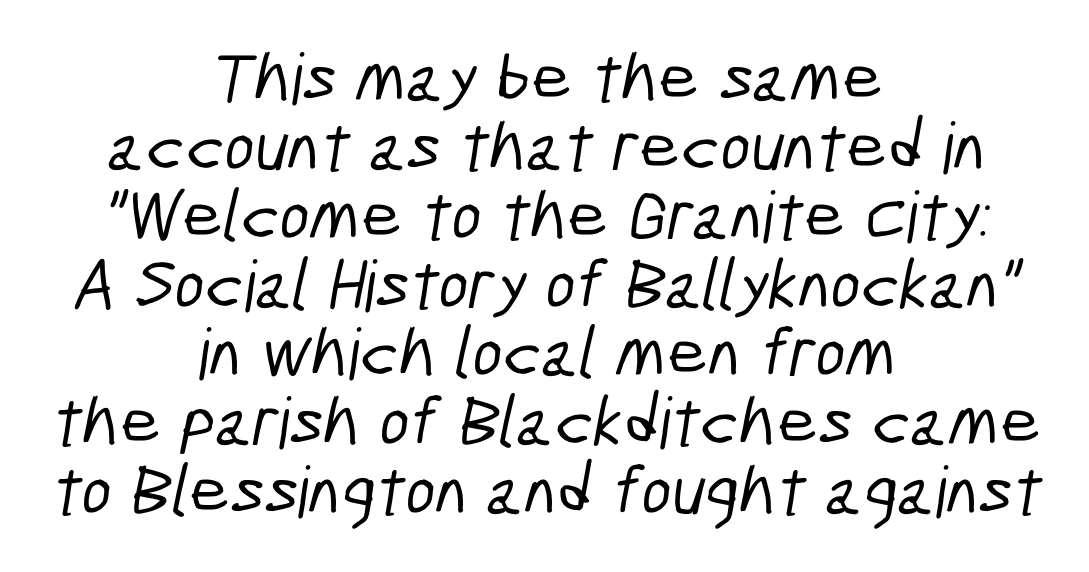
{"serif": "no", "width": "condensed", "stroke_contrast": "low", "x_height": "medium", "monospaced": "no", "underline": "no", "align": "center", "line_spacing": "tight", "line_spacing_ratio": 0.97, "letter_spacing": "normal", "letter_spacing_em": 0.0, "glyph_px": 71}
